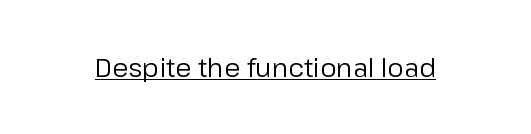
Q: Is the text bold? A: No.
Q: Is the text italic (slanted)? A: No, it is upright.
Q: Is the text underlined? A: Yes.
Q: Is the spacing between letters normal or unusually wide? A: Normal.
